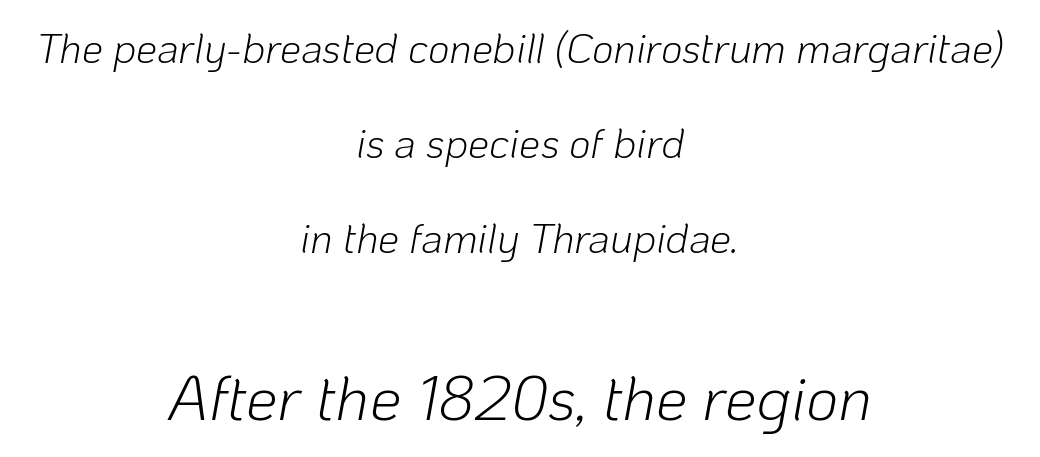
{"italic": "yes", "lean": "right", "slant_degrees": 10, "bold": "no", "weight": "light", "width": "normal", "stroke_contrast": "low", "x_height": "medium", "monospaced": "no", "underline": "no", "align": "center", "line_spacing": "loose", "line_spacing_ratio": 2.26, "letter_spacing": "normal", "letter_spacing_em": 0.0, "larger_block": "second", "size_ratio": 1.5, "glyph_px": 63}
